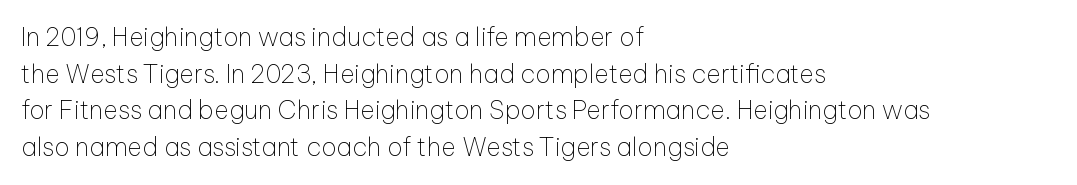
Q: Is the text bold? A: No.
Q: Is the text italic (slanted)? A: No, it is upright.
Q: Is the text underlined? A: No.
Q: How is the paragraph aligned? A: Left-aligned.
Q: Is the spacing between letters normal or unusually wide? A: Normal.
Q: Is the spacing between lines tight, normal or loose? A: Normal.
